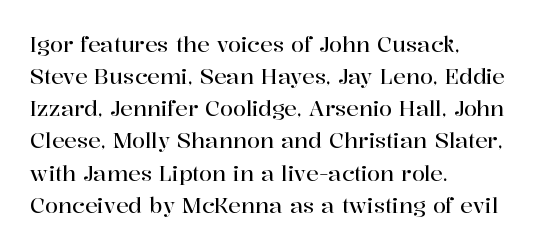
The image shows 21 px text type, upright; set left-aligned, normal line spacing (1.53x), normal letter spacing, not underlined.
